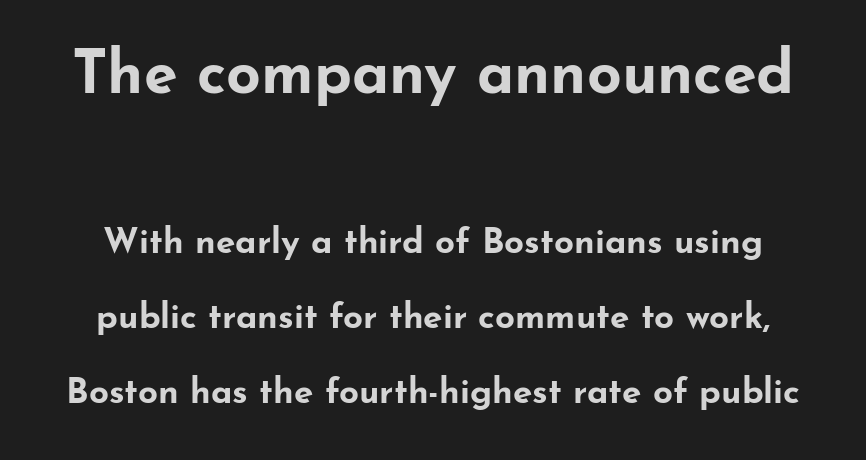
The image shows 61 px bold, wide sans-serif type, upright; set loose line spacing (2.14x), normal letter spacing, not underlined; the first (top) block is 1.74x larger; low stroke contrast and a small x-height.
